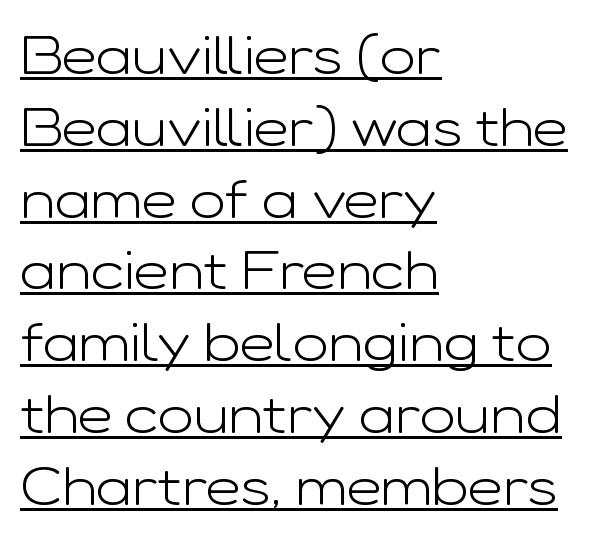
Q: Is the text bold? A: No.
Q: Is the text italic (slanted)? A: No, it is upright.
Q: Is the typeface a serif or a sans-serif typeface? A: Sans-serif.
Q: Is the text underlined? A: Yes.
Q: How is the paragraph aligned? A: Left-aligned.
Q: Is the spacing between letters normal or unusually wide? A: Normal.
Q: Is the spacing between lines tight, normal or loose? A: Normal.
Q: Width (condensed, normal, or wide)? A: Wide.
Q: Stroke contrast? A: Low.
Q: x-height? A: Medium.
Q: Monospaced? A: No.
